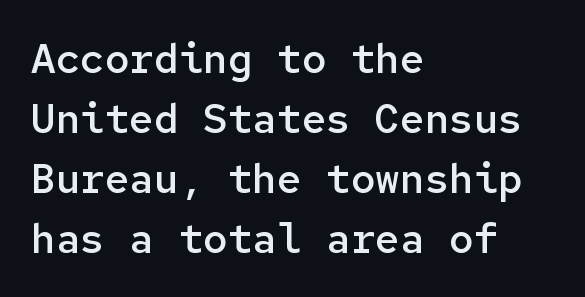
{"serif": "no", "italic": "no", "bold": "semi", "weight": "semibold", "width": "normal", "stroke_contrast": "low", "x_height": "medium", "monospaced": "yes", "underline": "no", "align": "left", "line_spacing": "normal", "line_spacing_ratio": 1.46, "letter_spacing": "normal", "letter_spacing_em": 0.0, "glyph_px": 41}
